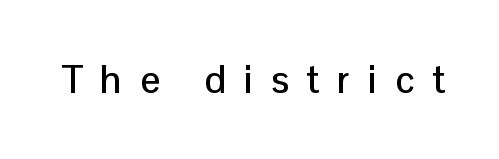
The image shows 39 px sans-serif type, upright; set unusually wide letter spacing (+0.46 em), not underlined; low stroke contrast and a medium x-height.
